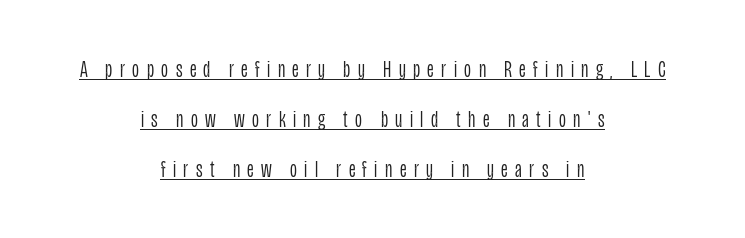
The letters stand straight up with perfectly vertical stems. Glance below the letters and you will spot a drawn line. Does the leading feel generous? Absolutely, it's lavish. These lines have a slow, spaced-out rhythm from letter to letter. Stroke mass is kept to a normal reading level or below.
